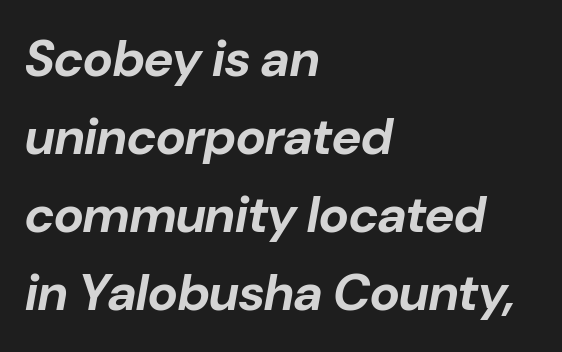
Q: Is the text bold? A: Yes.
Q: Is the text italic (slanted)? A: Yes, it leans right by about 10 degrees.
Q: Is the text underlined? A: No.
Q: How is the paragraph aligned? A: Left-aligned.
Q: Is the spacing between letters normal or unusually wide? A: Normal.
Q: Is the spacing between lines tight, normal or loose? A: Normal.
Q: Width (condensed, normal, or wide)? A: Normal.
Q: Stroke contrast? A: Low.
Q: x-height? A: Medium.
Q: Monospaced? A: No.
